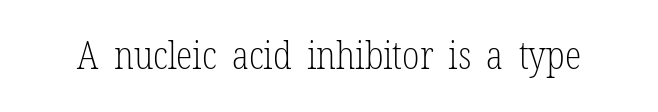
{"serif": "yes", "italic": "no", "bold": "no", "weight": "light", "width": "condensed", "stroke_contrast": "low", "x_height": "medium", "monospaced": "no", "underline": "no", "letter_spacing": "normal", "letter_spacing_em": 0.0, "glyph_px": 38}
